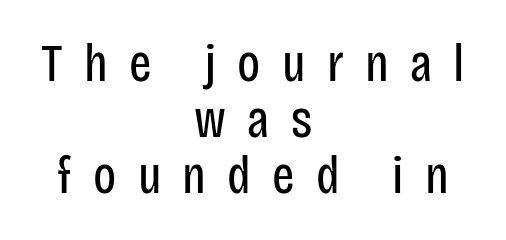
Q: Is the text bold? A: No.
Q: Is the text italic (slanted)? A: No, it is upright.
Q: Is the typeface a serif or a sans-serif typeface? A: Sans-serif.
Q: Is the text underlined? A: No.
Q: How is the paragraph aligned? A: Centered.
Q: Is the spacing between letters normal or unusually wide? A: Unusually wide.
Q: Is the spacing between lines tight, normal or loose? A: Tight.
Q: Width (condensed, normal, or wide)? A: Condensed.
Q: Stroke contrast? A: Low.
Q: x-height? A: Large.
Q: Monospaced? A: No.
